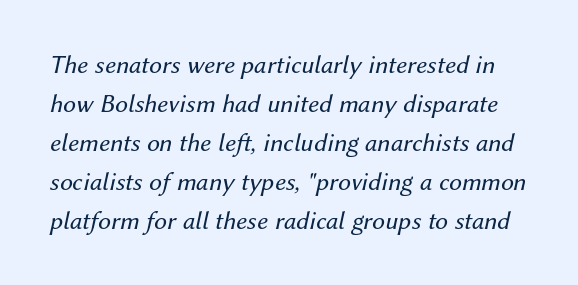
The image shows 26 px text type, italic (leaning right); set normal line spacing (1.5x), normal letter spacing, not underlined.
